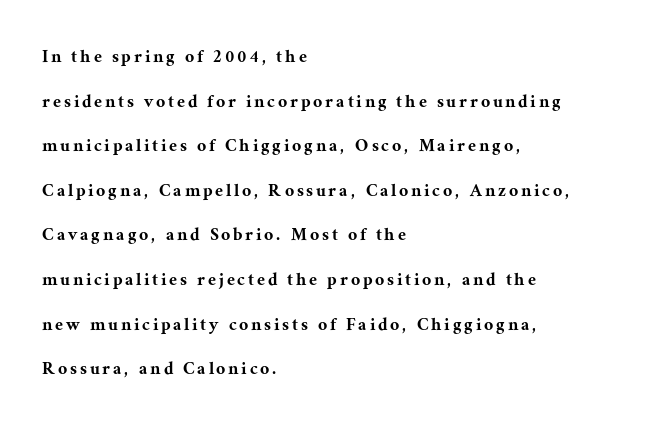
Honestly, the rows look like they've been pulled way apart. Reading down the block, your eye returns to a fixed left position each line. The specimen omits any rule beneath the text block's lines. Posture: upright roman.
